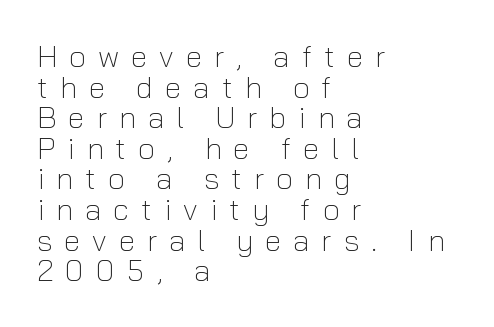
{"serif": "no", "italic": "no", "bold": "no", "weight": "light", "width": "normal", "stroke_contrast": "low", "x_height": "medium", "monospaced": "no", "underline": "no", "align": "left", "line_spacing": "tight", "line_spacing_ratio": 1.02, "letter_spacing": "wide", "letter_spacing_em": 0.4, "glyph_px": 30}
